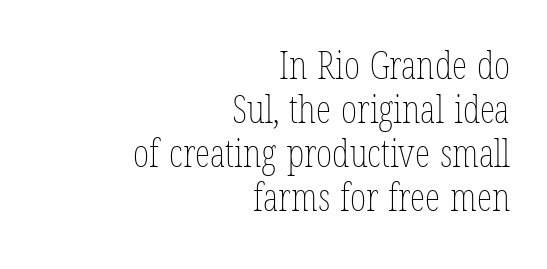
Leading is clearly below the norm, producing a dense column. The glyphs are unaccompanied by any horizontal stroke below them. The letters advance in unequal steps, a hallmark of proportional type. Does extra space separate the letters? No, they use regular spacing.
